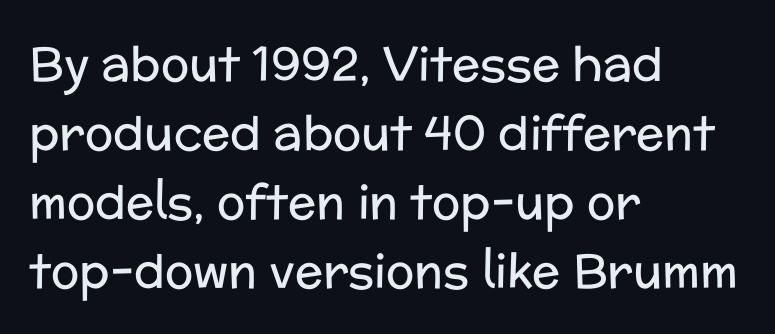
The image shows 47 px regular-weight sans-serif type, upright; set left-aligned, normal line spacing (1.47x), normal letter spacing, not underlined; low stroke contrast and a medium x-height.
